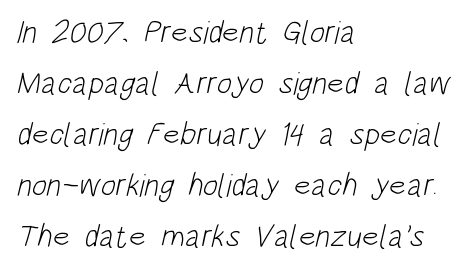
Normally led — the rows are evenly, conventionally spaced. The passage shown is typed in a proportional face where columns would drift. The face used here is a sans, in the tradition of grotesques and geometrics. The strokes carry an ordinary text weight at most. Does the copy run flush right? No — it runs flush left. These lines keep a tight, regular rhythm from letter to letter.
